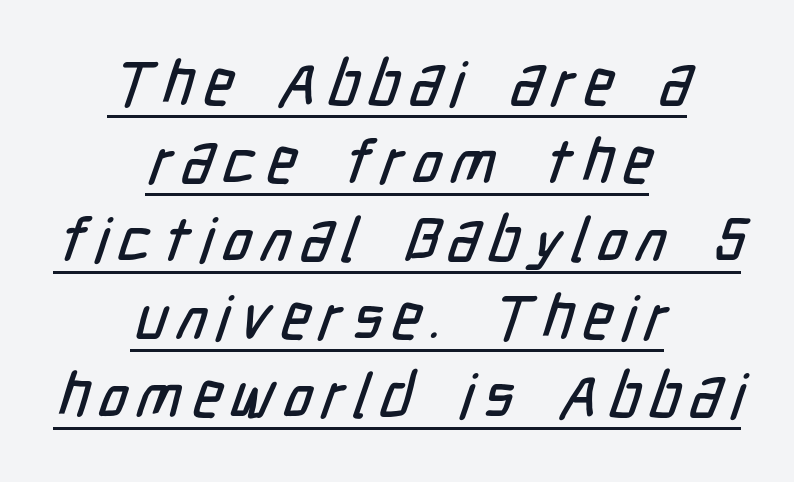
The glyphs in this specimen are sans serif. Varying glyph widths throughout — classic text-font behaviour. Horizontal bands of white between lines are of average thickness. Every row of glyphs is offset so its center matches the block's center. The rendered words wear a rule along their underside.
